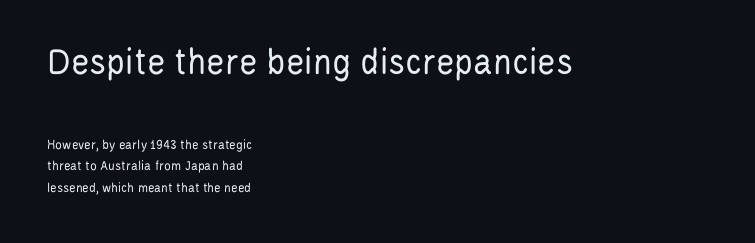
Every row of glyphs begins at an identical x-position on the left. Beneath every word, the page is bare. These lines keep a tight, regular rhythm from letter to letter. Is this a heavy cut? Hardly; it is regular or lighter.
